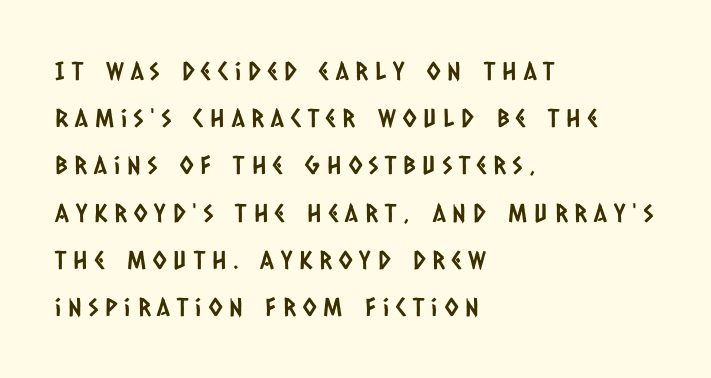
The image shows 25 px text type; set left-aligned, line spacing 1.89x, unusually wide letter spacing (+0.28 em), not underlined.
